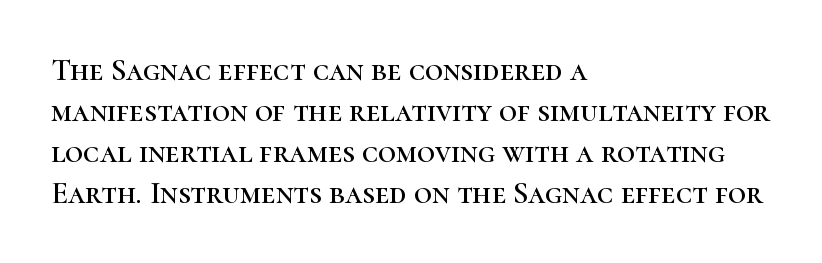
Q: Is the text italic (slanted)? A: No, it is upright.
Q: Is the typeface a serif or a sans-serif typeface? A: Serif.
Q: Is the text underlined? A: No.
Q: How is the paragraph aligned? A: Left-aligned.
Q: Is the spacing between letters normal or unusually wide? A: Normal.
Q: Is the spacing between lines tight, normal or loose? A: Normal.
Q: Width (condensed, normal, or wide)? A: Normal.
Q: Stroke contrast? A: High.
Q: x-height? A: Medium.
Q: Monospaced? A: No.
